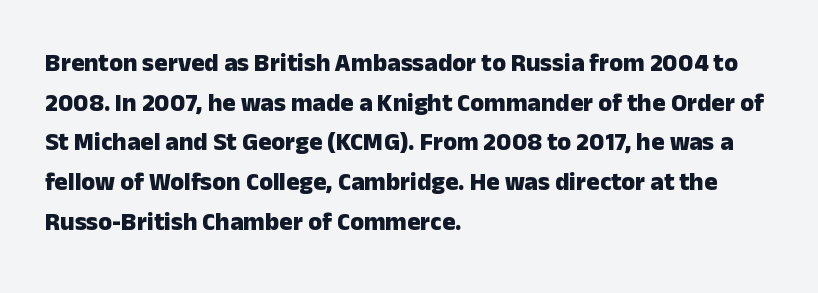
{"italic": "no", "bold": "yes", "underline": "no", "align": "left", "line_spacing": "normal", "line_spacing_ratio": 1.59, "letter_spacing": "normal", "letter_spacing_em": 0.0, "glyph_px": 25}
